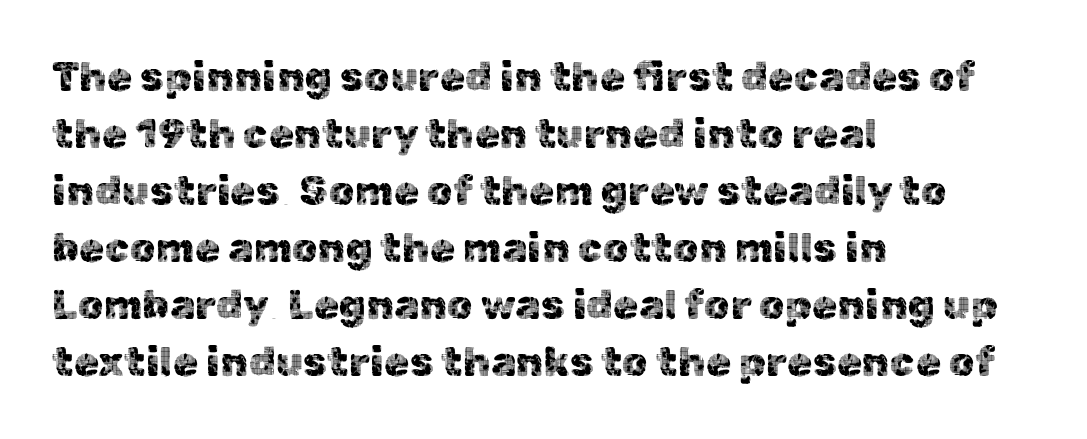
These lines stack with their left ends in a neat column. Between one letter and the next there's only the usual sliver of space. The area under the type is left untouched. To sum up the face: it is a sans, with no serifs.
